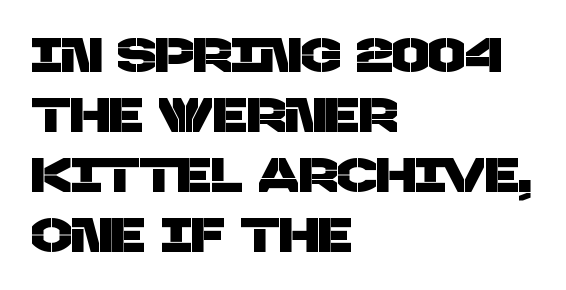
{"serif": "no", "width": "normal", "stroke_contrast": "low", "x_height": "large", "monospaced": "no", "underline": "no", "align": "left", "line_spacing": "normal", "line_spacing_ratio": 1.25, "letter_spacing": "normal", "letter_spacing_em": 0.0, "glyph_px": 48}
